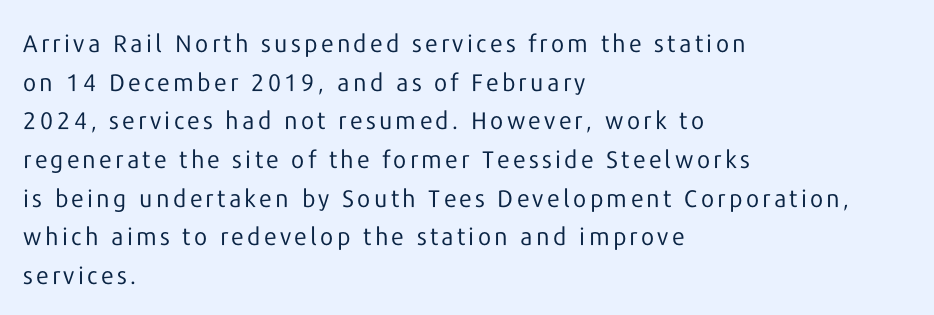
{"italic": "no", "bold": "no", "underline": "no", "align": "left", "line_spacing": "normal", "line_spacing_ratio": 1.61, "glyph_px": 24}
